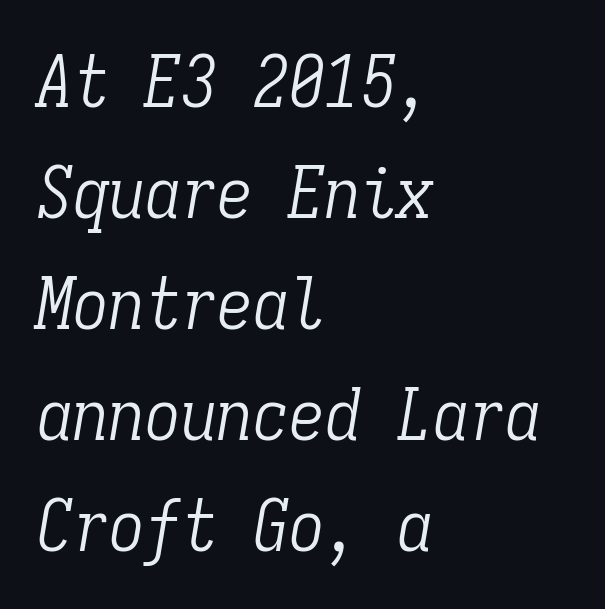
The image shows 72 px light, condensed serif type, italic (leaning right), monospaced; set left-aligned, normal line spacing (1.54x), normal letter spacing, not underlined; low stroke contrast and a medium x-height.
